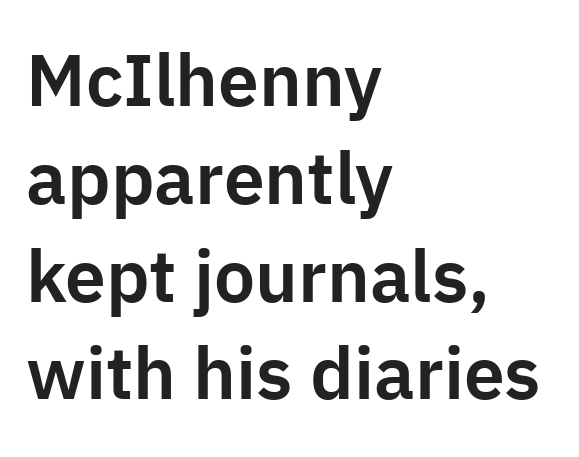
The image shows 73 px sans-serif type, upright; set left-aligned, normal line spacing (1.34x), normal letter spacing, not underlined; low stroke contrast and a medium x-height.
